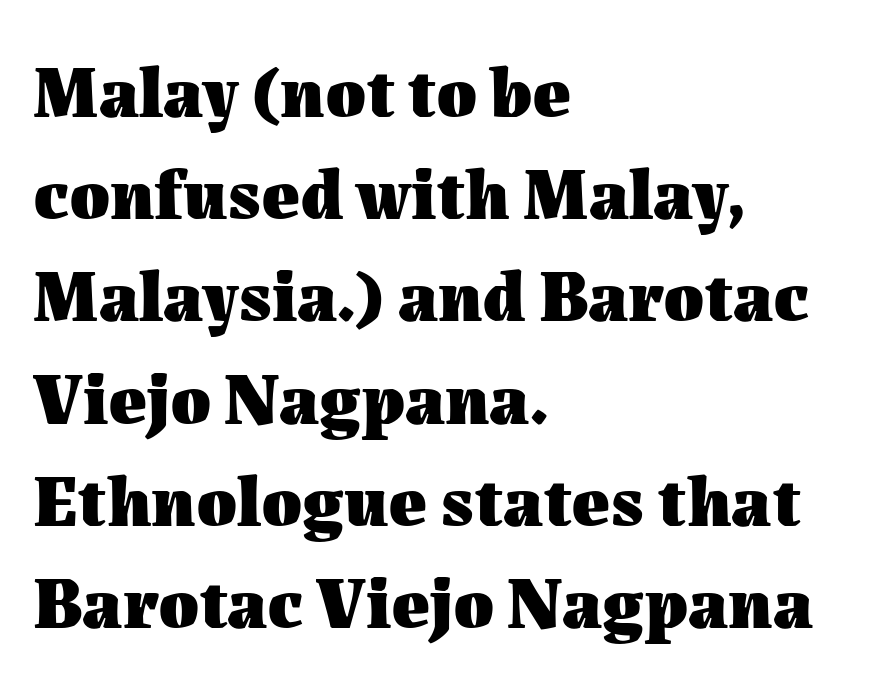
{"italic": "no", "bold": "yes", "weight": "heavy", "width": "normal", "stroke_contrast": "medium", "x_height": "medium", "monospaced": "no", "underline": "no", "align": "left", "line_spacing": "normal", "line_spacing_ratio": 1.4, "letter_spacing": "normal", "letter_spacing_em": 0.0, "glyph_px": 73}
